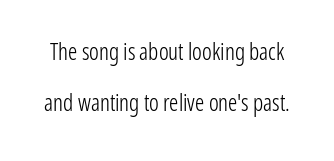
Each new line begins a long way beneath the previous one. Ascenders rise straight up at ninety degrees. Compared with typical body copy, the letter spacing here is the same. Stem width sits at or under what a default text font uses.
